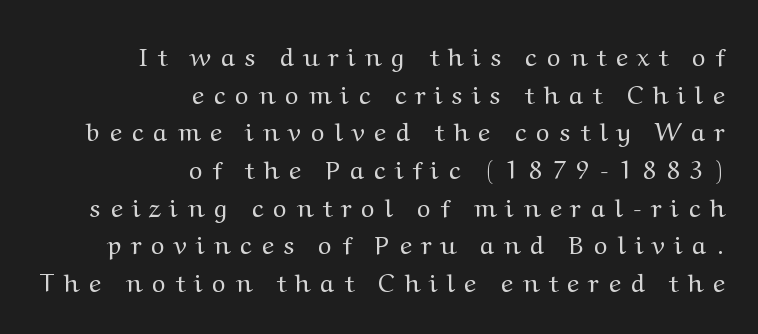
The image shows 26 px text type, upright; set right-aligned, normal line spacing (1.45x), unusually wide letter spacing (+0.41 em), not underlined.
